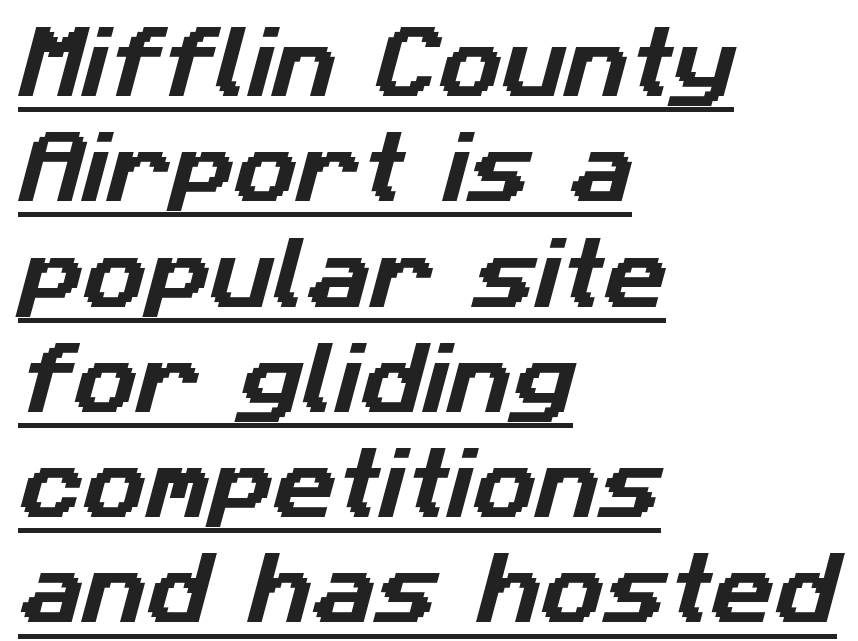
{"serif": "no", "width": "normal", "stroke_contrast": "low", "x_height": "medium", "monospaced": "no", "underline": "yes", "align": "left", "line_spacing": "normal", "line_spacing_ratio": 1.35, "letter_spacing": "normal", "letter_spacing_em": 0.0, "glyph_px": 78}
